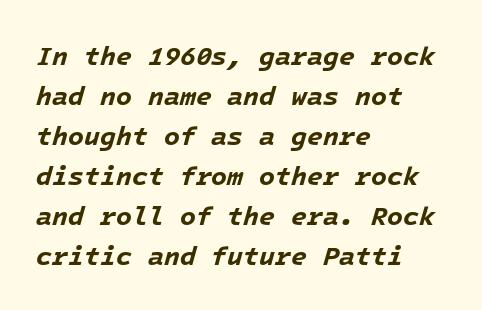
The image shows 26 px bold type, italic (leaning right); set left-aligned, normal line spacing (1.54x), normal letter spacing, not underlined.
